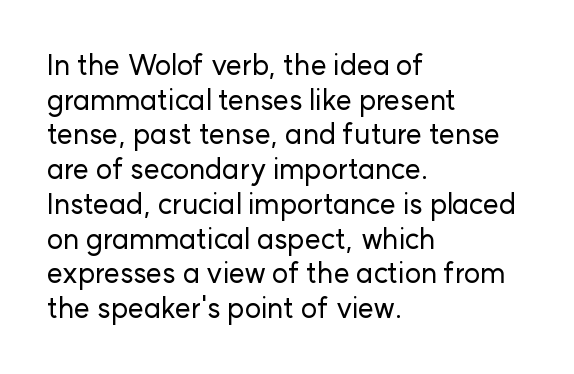
Q: Is the text italic (slanted)? A: No, it is upright.
Q: Is the typeface a serif or a sans-serif typeface? A: Sans-serif.
Q: Is the text underlined? A: No.
Q: How is the paragraph aligned? A: Left-aligned.
Q: Is the spacing between letters normal or unusually wide? A: Normal.
Q: Width (condensed, normal, or wide)? A: Normal.
Q: Stroke contrast? A: Low.
Q: x-height? A: Medium.
Q: Monospaced? A: No.
